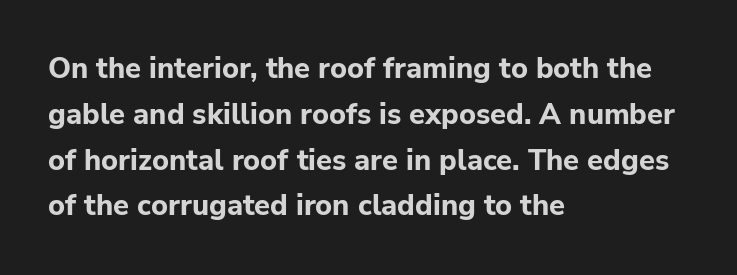
The image shows 29 px bold sans-serif type, upright; set left-aligned, normal line spacing (1.58x), normal letter spacing, not underlined; low stroke contrast and a medium x-height.
